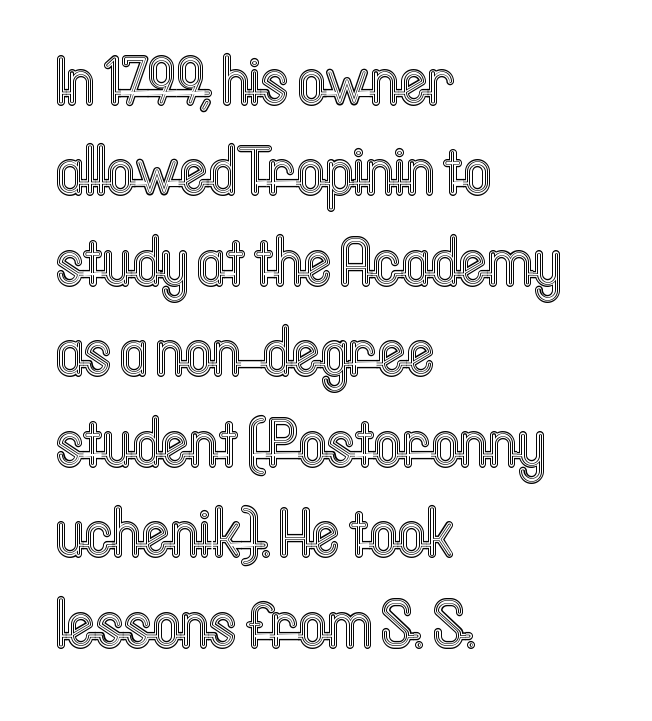
{"italic": "no", "width": "condensed", "x_height": "medium", "monospaced": "no", "underline": "no", "align": "left", "line_spacing": "normal", "line_spacing_ratio": 1.33, "letter_spacing": "normal", "letter_spacing_em": 0.0, "glyph_px": 68}
